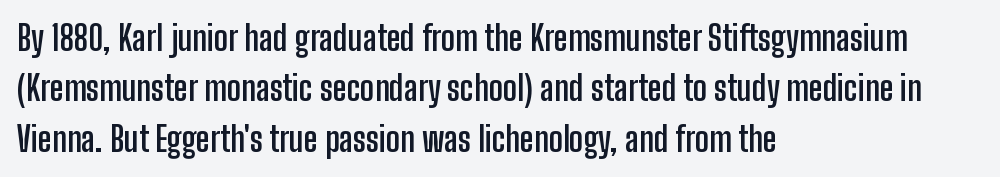
The image shows 34 px semibold, condensed sans-serif type, upright; set left-aligned, normal line spacing (1.48x), normal letter spacing, not underlined; low stroke contrast and a medium x-height.
